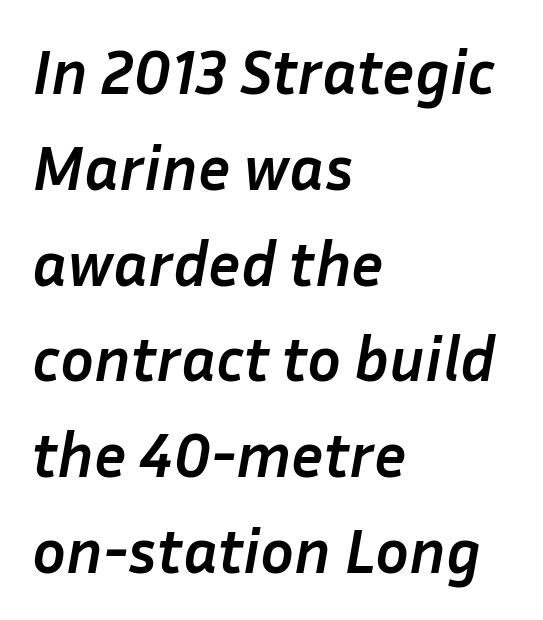
{"italic": "yes", "lean": "right", "slant_degrees": 10, "bold": "yes", "weight": "semibold", "width": "normal", "stroke_contrast": "low", "x_height": "medium", "monospaced": "no", "underline": "no", "align": "left", "line_spacing": "normal", "line_spacing_ratio": 1.52, "letter_spacing": "normal", "letter_spacing_em": 0.0, "glyph_px": 63}
